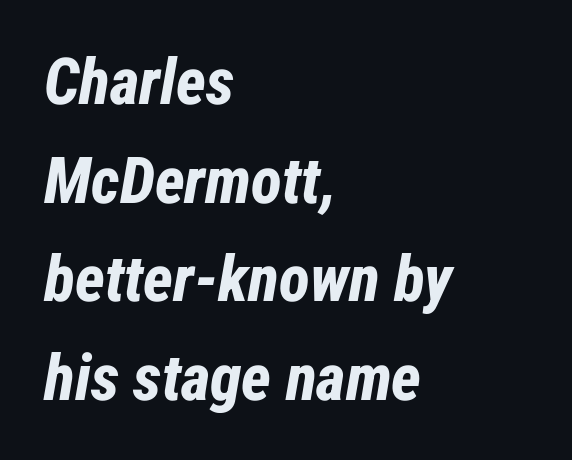
Q: Is the text bold? A: Yes.
Q: Is the text italic (slanted)? A: Yes, it leans right by about 12 degrees.
Q: Is the text underlined? A: No.
Q: How is the paragraph aligned? A: Left-aligned.
Q: Is the spacing between letters normal or unusually wide? A: Normal.
Q: Is the spacing between lines tight, normal or loose? A: Normal.
Q: Width (condensed, normal, or wide)? A: Condensed.
Q: Stroke contrast? A: Low.
Q: x-height? A: Medium.
Q: Monospaced? A: No.
